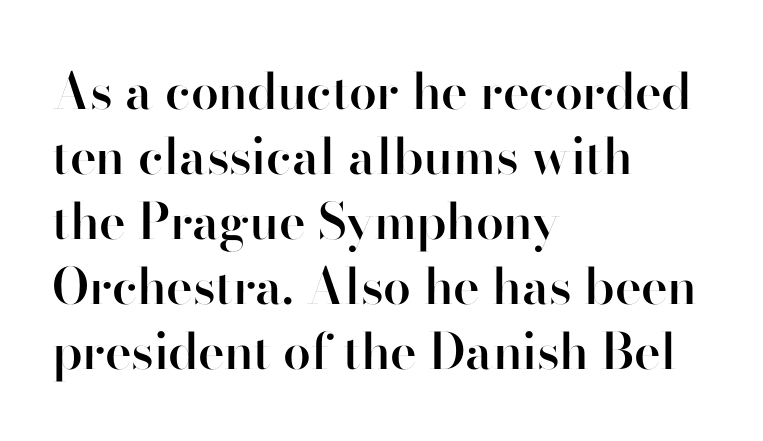
The image shows 50 px semibold sans-serif type, upright; set left-aligned, normal line spacing (1.3x), normal letter spacing, not underlined; high stroke contrast and a small x-height.
